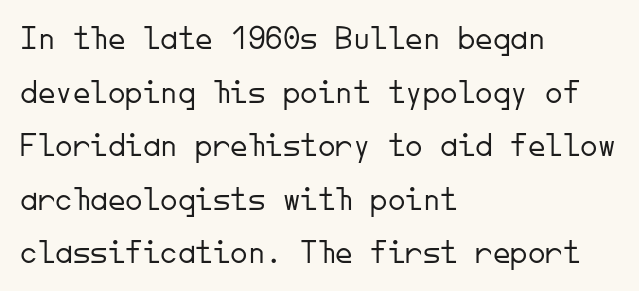
Line beginnings align vertically; line endings do not. The specimen omits any rule beneath the text block's lines. Vertical strokes here are truly vertical. A quiet, ordinary-to-light weight characterises the typeface. Caption: standard tracking, unaltered.
